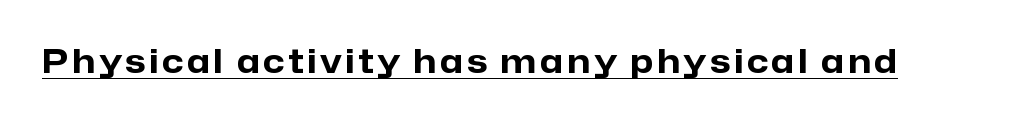
The characters look thick and weighty, a clear bold. Spacing verdict: proportional, widths tailored to each character. It's the straight-up-and-down kind of type. The typeface chosen for these lines omits serifs.
